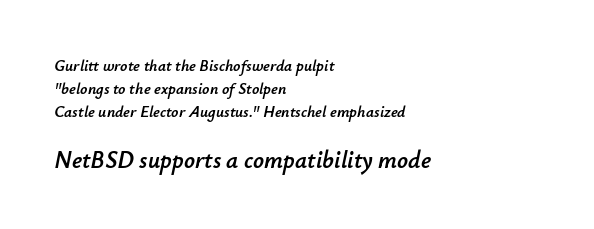
{"italic": "yes", "lean": "right", "slant_degrees": 12, "underline": "no", "align": "left", "line_spacing": "normal", "line_spacing_ratio": 1.43, "letter_spacing": "normal", "letter_spacing_em": 0.0, "larger_block": "second", "size_ratio": 1.5, "glyph_px": 24}
